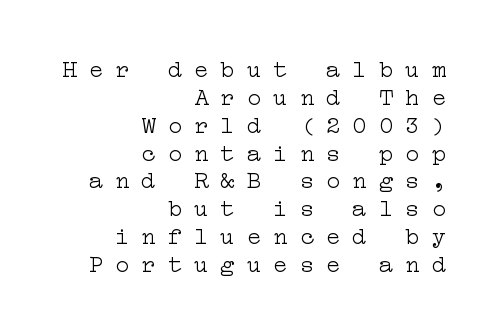
Each line ends at the same right margin while the left side varies. The characters are drawn with everyday or finer stroke widths. Does extra space separate the letters? Yes, quite a lot of it. The words here are not underlined. Style check: upright.
